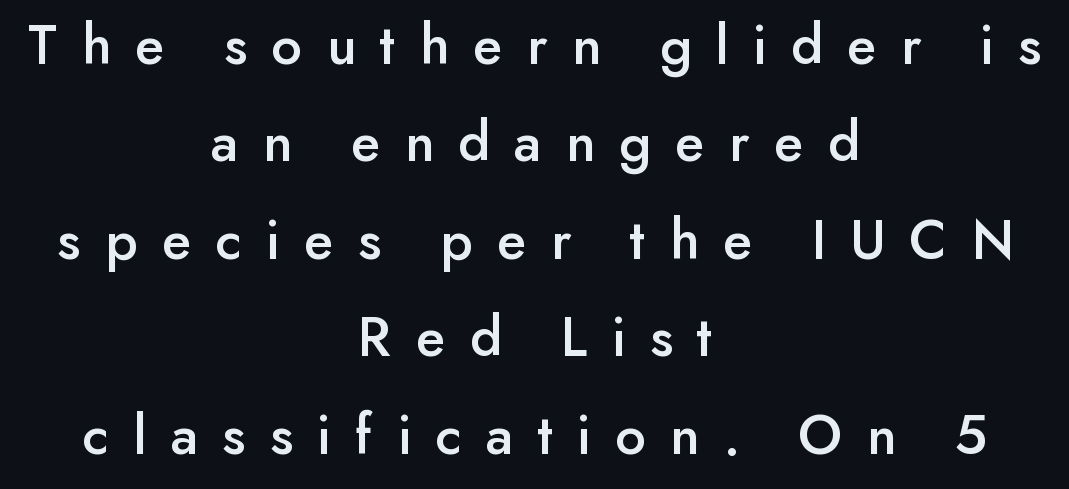
{"serif": "no", "italic": "no", "width": "normal", "stroke_contrast": "low", "x_height": "small", "monospaced": "no", "underline": "no", "align": "center", "line_spacing": "normal", "line_spacing_ratio": 1.68, "letter_spacing": "wide", "letter_spacing_em": 0.42, "glyph_px": 58}
